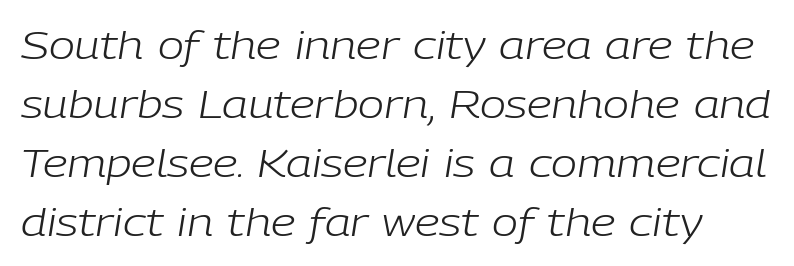
The image shows 39 px light type, italic (leaning right); set normal line spacing (1.51x), normal letter spacing, not underlined; low stroke contrast and a medium x-height.
